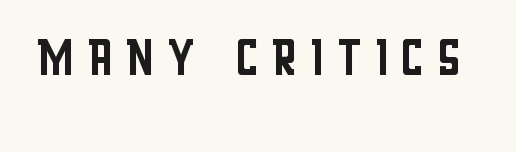
{"serif": "no", "italic": "no", "bold": "no", "weight": "regular", "width": "condensed", "stroke_contrast": "low", "x_height": "large", "monospaced": "no", "underline": "no", "glyph_px": 67}
